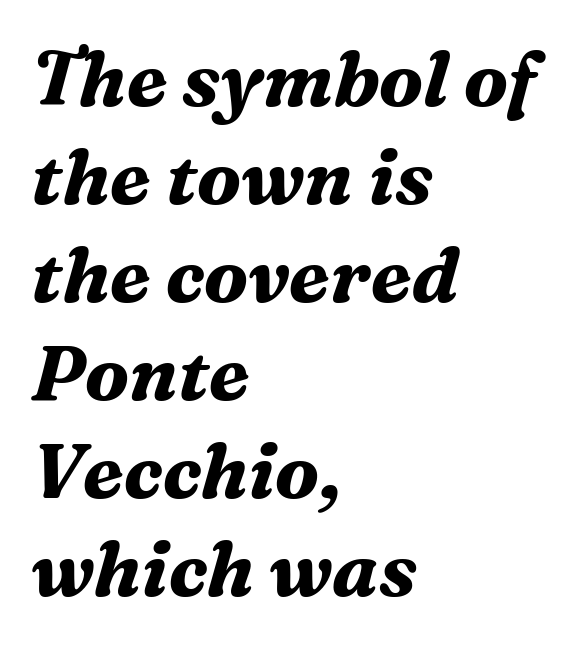
{"serif": "yes", "italic": "yes", "lean": "right", "slant_degrees": 16, "bold": "yes", "weight": "bold", "width": "normal", "stroke_contrast": "medium", "x_height": "medium", "monospaced": "no", "underline": "no", "align": "left", "line_spacing": "normal", "line_spacing_ratio": 1.29, "letter_spacing": "normal", "letter_spacing_em": 0.0, "glyph_px": 76}
